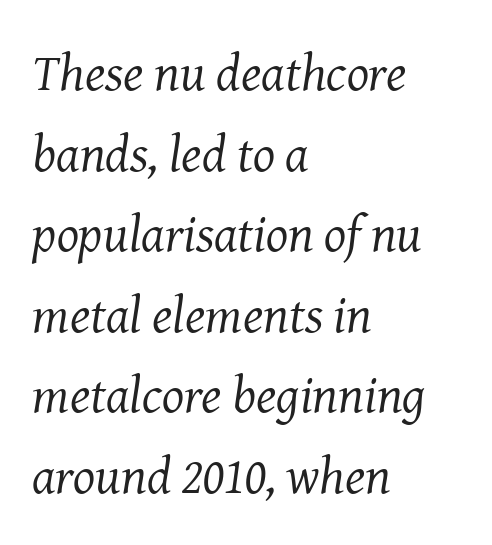
The image shows 52 px regular-weight serif type, italic (leaning right); set left-aligned, normal line spacing (1.55x), normal letter spacing, not underlined; medium stroke contrast and a medium x-height.
